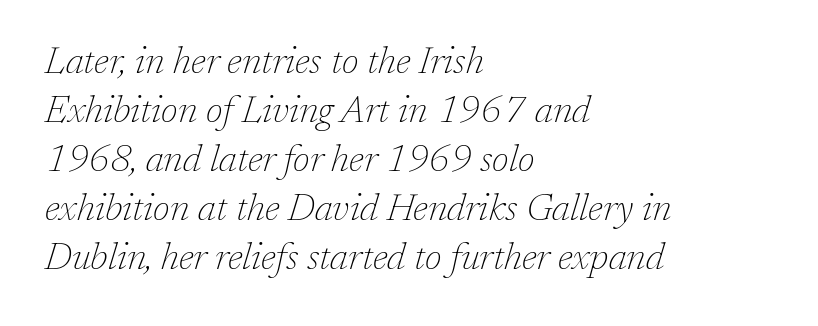
The image shows 38 px thin serif type, italic (leaning right); set left-aligned, normal line spacing (1.29x), normal letter spacing, not underlined; low stroke contrast and a medium x-height.
